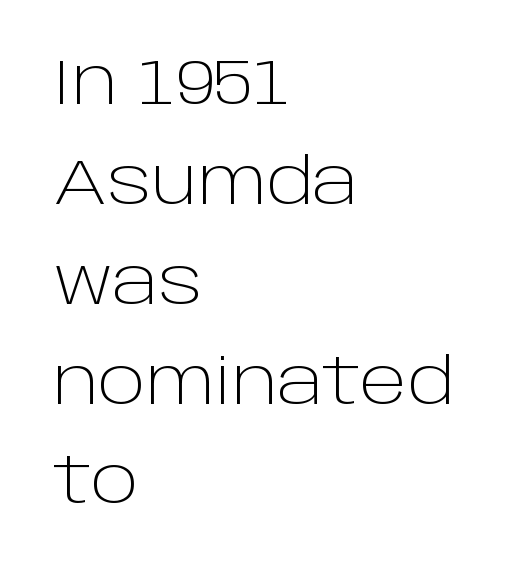
Q: Is the text bold? A: No.
Q: Is the text italic (slanted)? A: No, it is upright.
Q: Is the typeface a serif or a sans-serif typeface? A: Sans-serif.
Q: Is the text underlined? A: No.
Q: How is the paragraph aligned? A: Left-aligned.
Q: Is the spacing between letters normal or unusually wide? A: Normal.
Q: Is the spacing between lines tight, normal or loose? A: Normal.
Q: Width (condensed, normal, or wide)? A: Normal.
Q: Stroke contrast? A: Low.
Q: x-height? A: Large.
Q: Monospaced? A: No.
